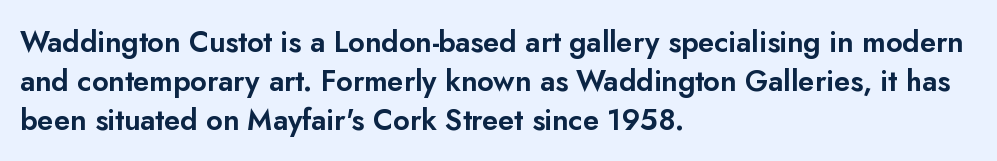
Q: Is the text italic (slanted)? A: No, it is upright.
Q: Is the typeface a serif or a sans-serif typeface? A: Sans-serif.
Q: Is the text underlined? A: No.
Q: How is the paragraph aligned? A: Left-aligned.
Q: Is the spacing between letters normal or unusually wide? A: Normal.
Q: Is the spacing between lines tight, normal or loose? A: Normal.
Q: Width (condensed, normal, or wide)? A: Normal.
Q: Stroke contrast? A: Low.
Q: x-height? A: Small.
Q: Monospaced? A: No.
